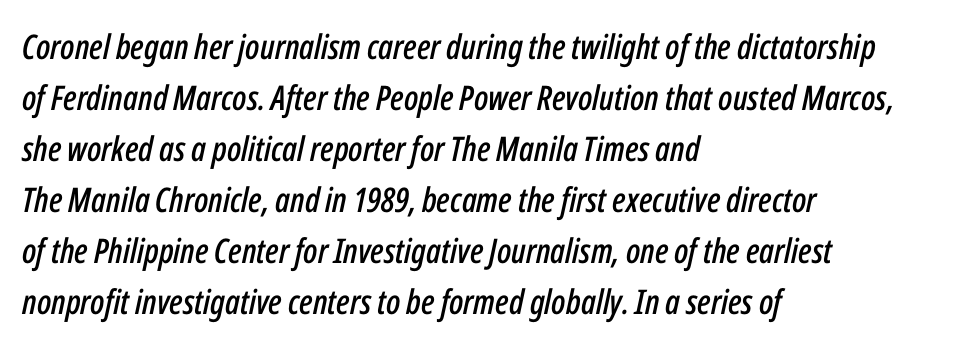
{"italic": "yes", "lean": "right", "slant_degrees": 12, "width": "condensed", "stroke_contrast": "low", "x_height": "medium", "monospaced": "no", "underline": "no", "align": "left", "line_spacing": "normal", "line_spacing_ratio": 1.5, "letter_spacing": "normal", "letter_spacing_em": 0.0, "glyph_px": 34}
